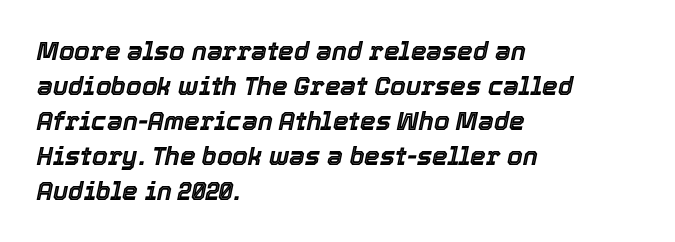
Q: Is the text italic (slanted)? A: Yes, it leans right by about 12 degrees.
Q: Is the text underlined? A: No.
Q: How is the paragraph aligned? A: Left-aligned.
Q: Is the spacing between letters normal or unusually wide? A: Normal.
Q: Is the spacing between lines tight, normal or loose? A: Normal.
